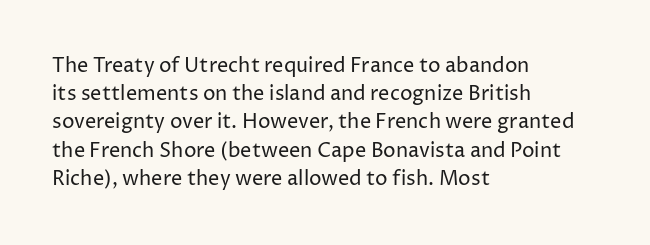
Nobody drew a line under any word here. When letters stand straight like this, we call the style roman or upright. The lines sit at an ordinary, default distance from one another. Summary of weight: not heavy and not bold.
